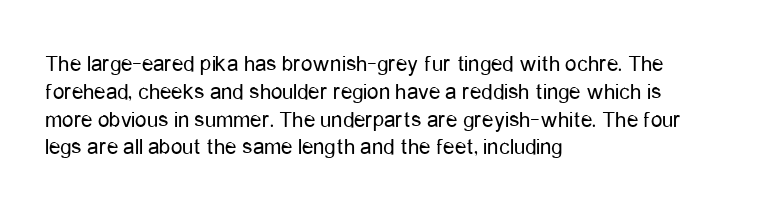
{"italic": "no", "bold": "no", "underline": "no", "align": "left", "line_spacing_ratio": 1.21, "letter_spacing": "normal", "letter_spacing_em": 0.0, "glyph_px": 23}
